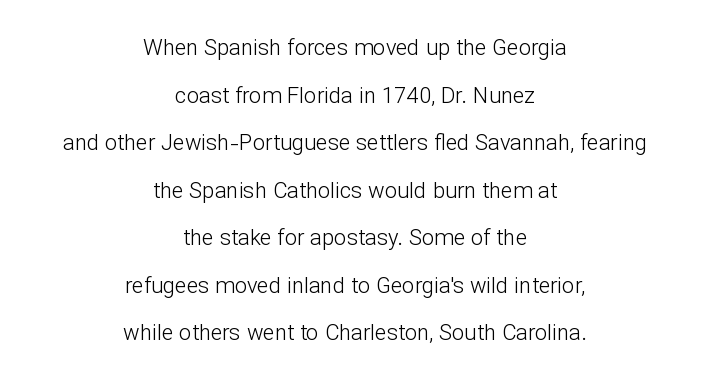
{"italic": "no", "bold": "no", "underline": "no", "align": "center", "line_spacing": "loose", "line_spacing_ratio": 2.16, "letter_spacing": "normal", "letter_spacing_em": 0.0, "glyph_px": 22}
